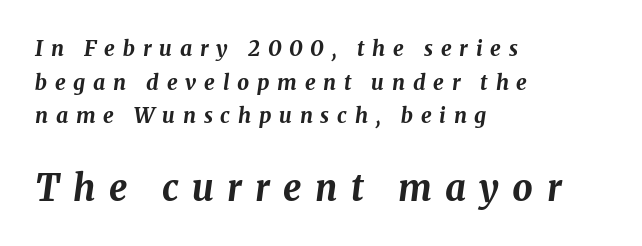
The zone under the glyphs is completely vacant. Is the letter spacing exaggerated? Yes — the characters are pushed far apart. The letters in the lower block stand taller than those in the block above. The face used here is proportionally spaced, like ordinary book or web type. The rag falls on the right side of this text block.
